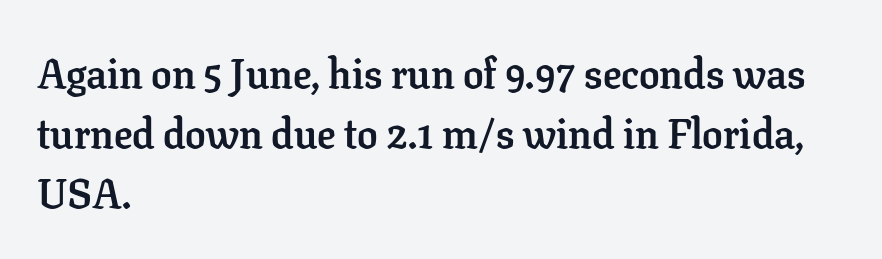
Q: Is the text bold? A: Yes.
Q: Is the text italic (slanted)? A: No, it is upright.
Q: Is the typeface a serif or a sans-serif typeface? A: Serif.
Q: Is the text underlined? A: No.
Q: How is the paragraph aligned? A: Left-aligned.
Q: Is the spacing between letters normal or unusually wide? A: Normal.
Q: Is the spacing between lines tight, normal or loose? A: Normal.
Q: Width (condensed, normal, or wide)? A: Normal.
Q: Stroke contrast? A: Low.
Q: x-height? A: Medium.
Q: Monospaced? A: No.
